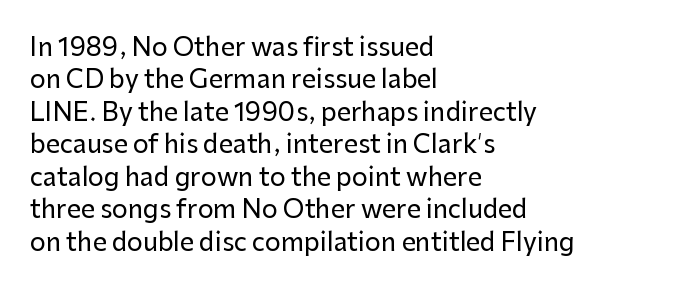
Is there much room between lines? A standard amount, neither cramped nor airy. The passage shown is not underscored anywhere. Visually the block forms a straight wall on the left and a jagged coastline on the right. The lettering holds an erect, upright posture throughout. This rendering leaves character spacing at its baseline value.
